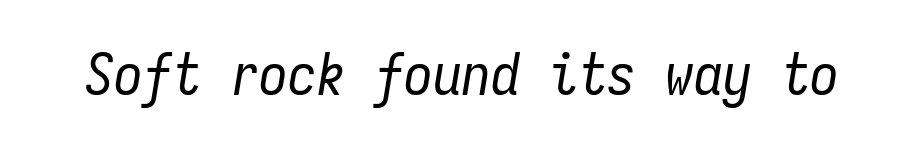
{"italic": "yes", "lean": "right", "slant_degrees": 9, "bold": "no", "weight": "regular", "width": "condensed", "stroke_contrast": "low", "x_height": "medium", "monospaced": "yes", "underline": "no", "letter_spacing": "normal", "letter_spacing_em": 0.0, "glyph_px": 58}
